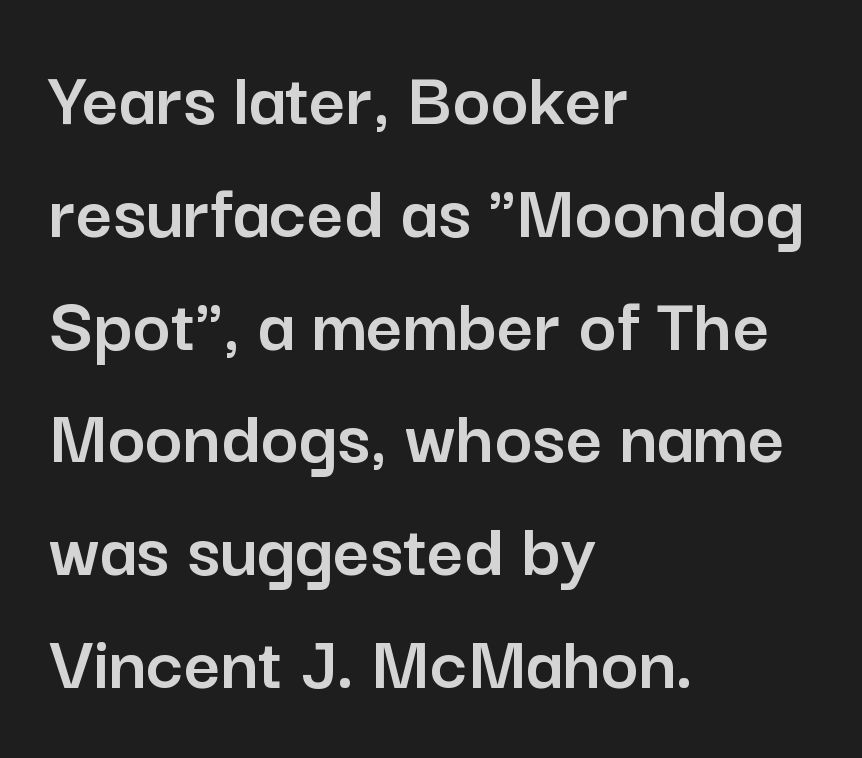
The image shows 80 px sans-serif type, upright; set left-aligned, normal line spacing (1.41x), normal letter spacing, not underlined; low stroke contrast and a medium x-height.
